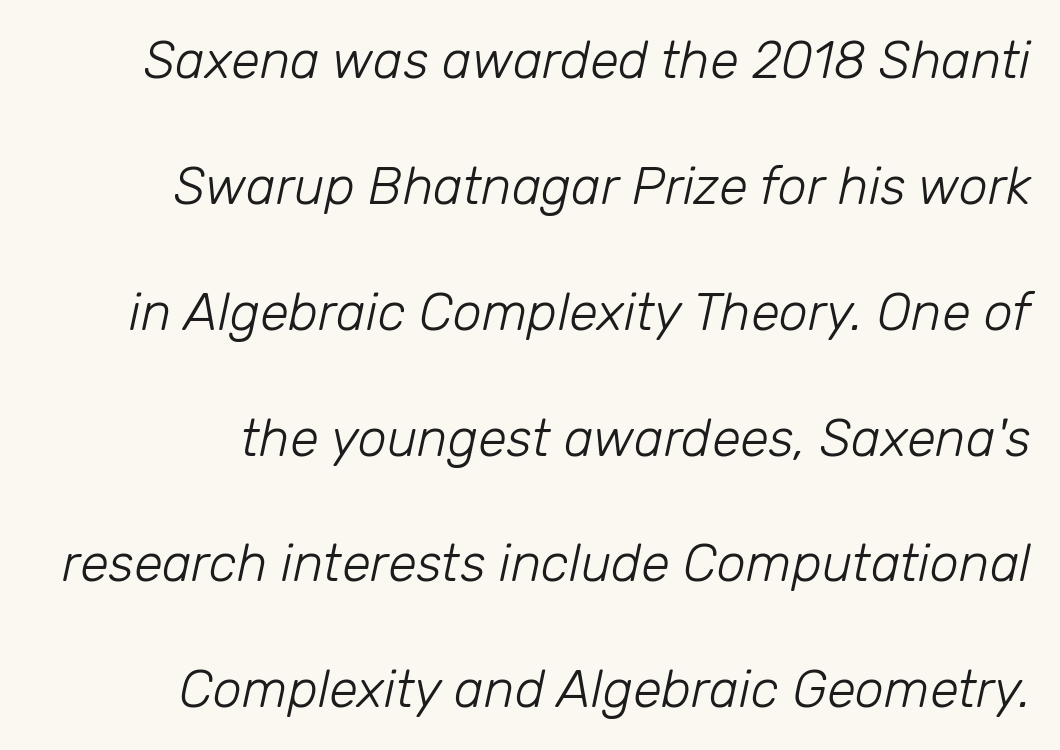
Q: Is the text bold? A: No.
Q: Is the text italic (slanted)? A: Yes, it leans right by about 12 degrees.
Q: Is the text underlined? A: No.
Q: Is the spacing between letters normal or unusually wide? A: Normal.
Q: Is the spacing between lines tight, normal or loose? A: Loose.
Q: Width (condensed, normal, or wide)? A: Normal.
Q: Stroke contrast? A: Low.
Q: x-height? A: Medium.
Q: Monospaced? A: No.
